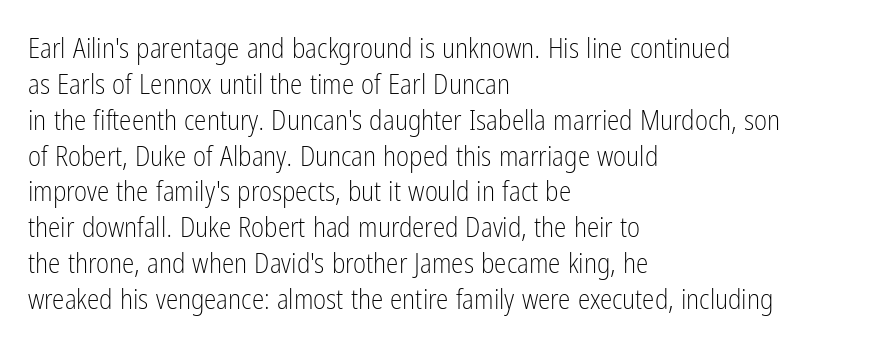
{"serif": "no", "italic": "no", "bold": "no", "weight": "light", "width": "condensed", "stroke_contrast": "low", "x_height": "medium", "monospaced": "no", "underline": "no", "align": "left", "line_spacing": "normal", "line_spacing_ratio": 1.28, "letter_spacing": "normal", "letter_spacing_em": 0.0, "glyph_px": 28}
